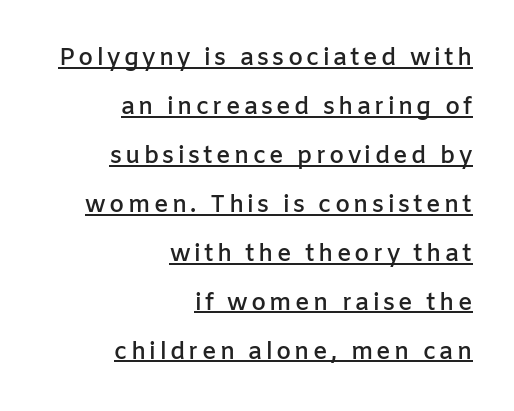
The image shows 24 px text type, upright; set right-aligned, loose line spacing (2.04x), underlined.
